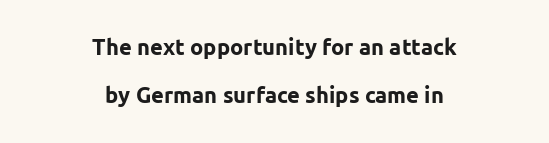
Quick note: underline off. The letters sit at their default tracking, neither squeezed nor spread. This sample uses an upright cut, with every glyph sitting square on the baseline. This sample trades compactness for vertical openness between lines. A centered setting, common on invitations and titles, is used for this passage.
